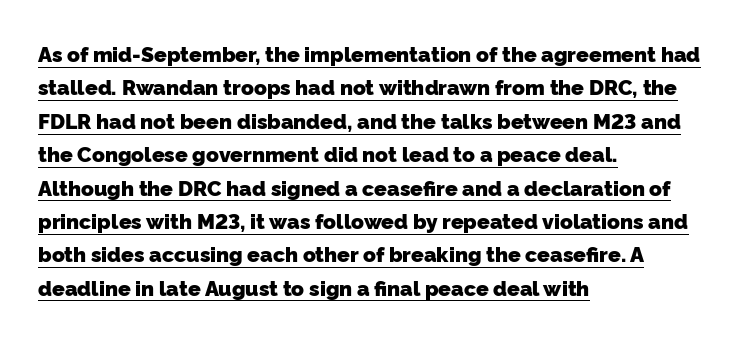
Q: Is the text bold? A: Yes.
Q: Is the text underlined? A: Yes.
Q: How is the paragraph aligned? A: Left-aligned.
Q: Is the spacing between letters normal or unusually wide? A: Normal.
Q: Is the spacing between lines tight, normal or loose? A: Normal.
